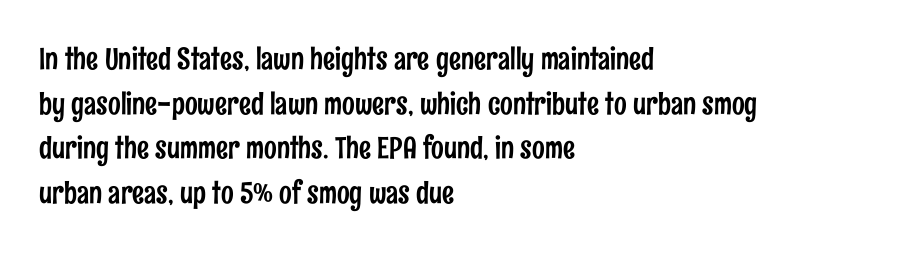
Q: Is the text italic (slanted)? A: No, it is upright.
Q: Is the typeface a serif or a sans-serif typeface? A: Sans-serif.
Q: Is the text underlined? A: No.
Q: How is the paragraph aligned? A: Left-aligned.
Q: Is the spacing between letters normal or unusually wide? A: Normal.
Q: Is the spacing between lines tight, normal or loose? A: Normal.
Q: Width (condensed, normal, or wide)? A: Condensed.
Q: Stroke contrast? A: Low.
Q: x-height? A: Medium.
Q: Monospaced? A: No.
